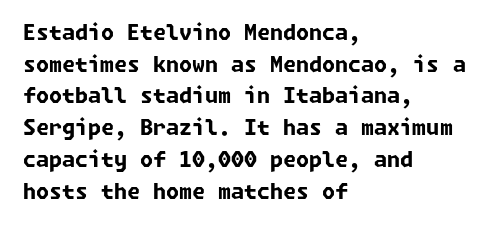
The image shows 21 px bold type; set left-aligned, normal line spacing (1.51x), normal letter spacing, not underlined.
